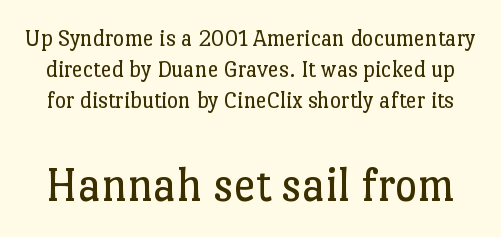
{"serif": "yes", "italic": "no", "bold": "no", "weight": "regular", "width": "normal", "stroke_contrast": "low", "x_height": "medium", "monospaced": "no", "underline": "no", "line_spacing": "normal", "line_spacing_ratio": 1.3, "letter_spacing": "normal", "letter_spacing_em": 0.0, "larger_block": "second", "size_ratio": 2.04, "glyph_px": 49}
